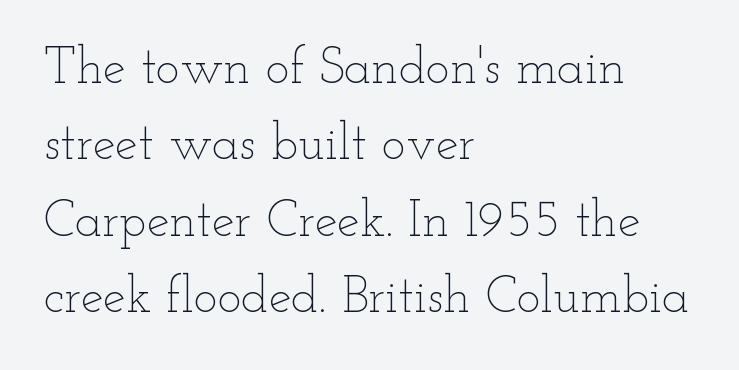
The cut favours lightness, reaching ordinary text weight at its darkest. Leftover space on each line is placed entirely after the last word. The letterforms sit shoulder to shoulder at normal distance. Evenly set lines give the paragraph a standard silhouette. The baseline area is clear. The letters stand straight up with perfectly vertical stems.
